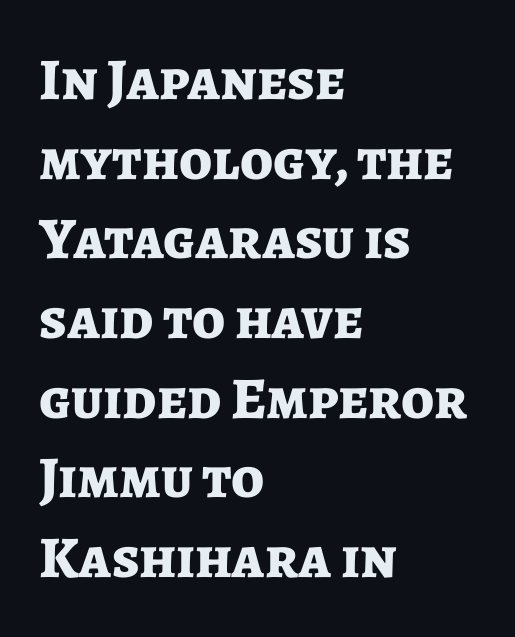
{"serif": "no", "italic": "no", "bold": "yes", "weight": "bold", "width": "normal", "stroke_contrast": "low", "x_height": "medium", "monospaced": "no", "underline": "no", "align": "left", "line_spacing": "normal", "line_spacing_ratio": 1.35, "letter_spacing": "normal", "letter_spacing_em": 0.0, "glyph_px": 59}
